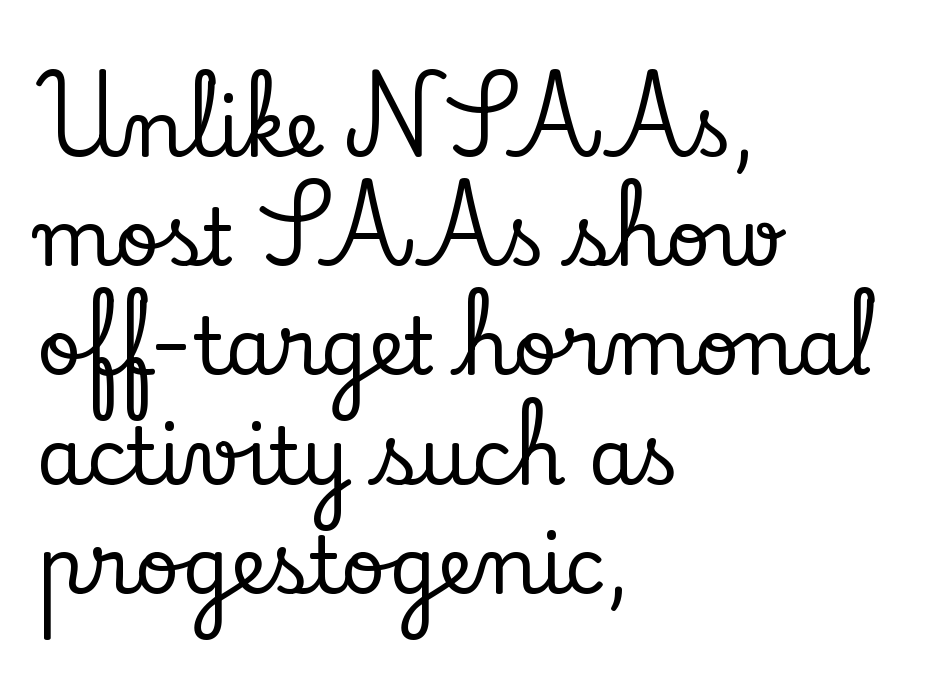
{"serif": "yes", "italic": "no", "width": "normal", "stroke_contrast": "low", "x_height": "small", "monospaced": "no", "underline": "no", "align": "left", "line_spacing": "normal", "line_spacing_ratio": 1.4, "letter_spacing": "normal", "letter_spacing_em": 0.0, "glyph_px": 78}
